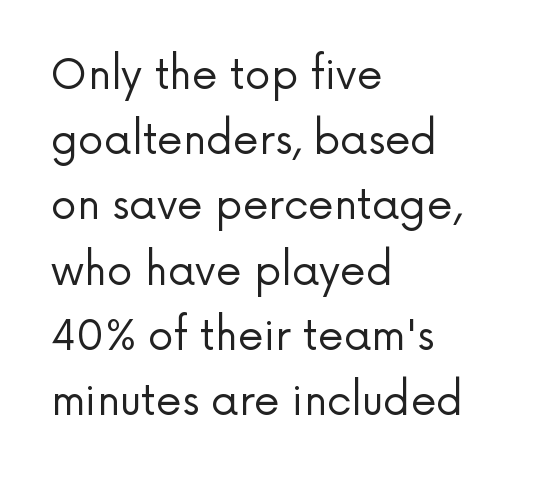
The image shows 41 px regular-weight sans-serif type, upright; set left-aligned, normal line spacing (1.59x), normal letter spacing, not underlined; low stroke contrast and a medium x-height.
